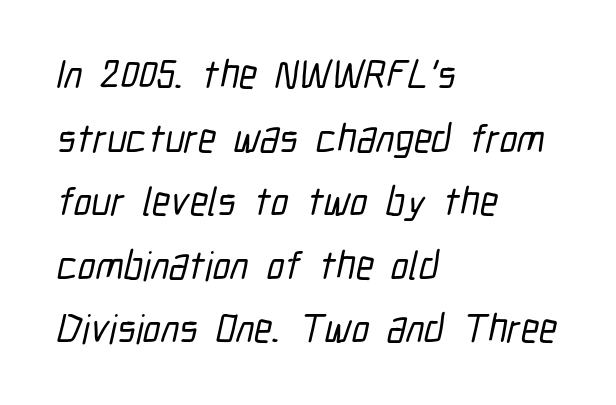
Q: Is the typeface a serif or a sans-serif typeface? A: Sans-serif.
Q: Is the text underlined? A: No.
Q: How is the paragraph aligned? A: Left-aligned.
Q: Is the spacing between letters normal or unusually wide? A: Normal.
Q: Is the spacing between lines tight, normal or loose? A: Normal.
Q: Width (condensed, normal, or wide)? A: Condensed.
Q: Stroke contrast? A: Low.
Q: x-height? A: Medium.
Q: Monospaced? A: No.
